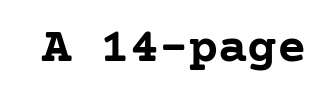
Q: Is the text bold? A: Yes.
Q: Is the text italic (slanted)? A: No, it is upright.
Q: Is the typeface a serif or a sans-serif typeface? A: Serif.
Q: Is the text underlined? A: No.
Q: Is the spacing between letters normal or unusually wide? A: Normal.
Q: Width (condensed, normal, or wide)? A: Normal.
Q: Stroke contrast? A: Low.
Q: x-height? A: Medium.
